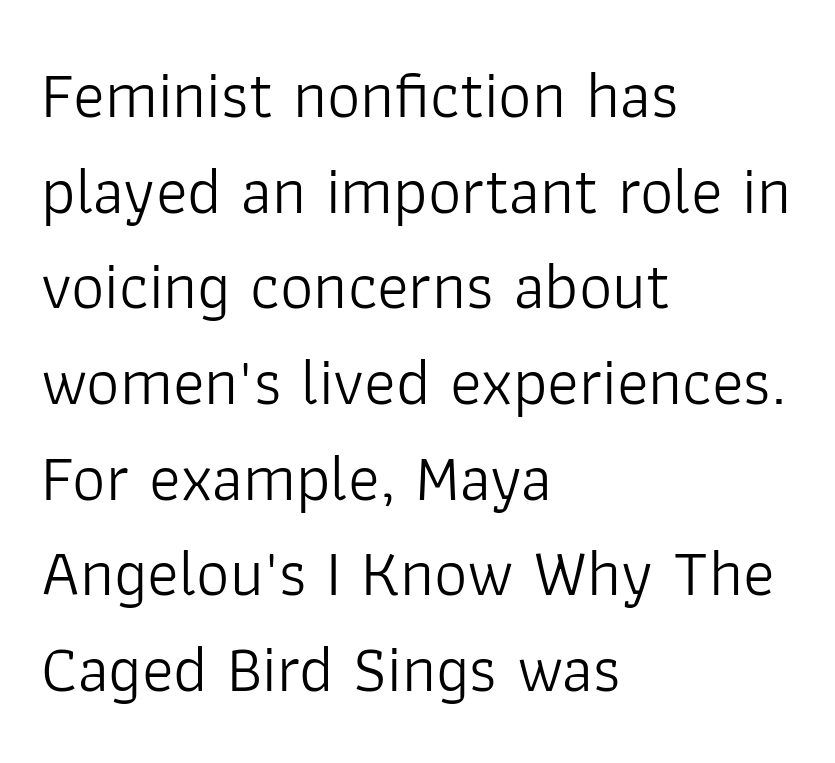
Is there much room between lines? A standard amount, neither cramped nor airy. No italicization has been applied; the sample stays upright. Note the varied advance widths — an 'i' is clearly narrower than an 'm'. Weight class: somewhere from thin through regular. The passage shown is not underscored anywhere. Letterform terminals end flat and unadorned throughout the passage.
